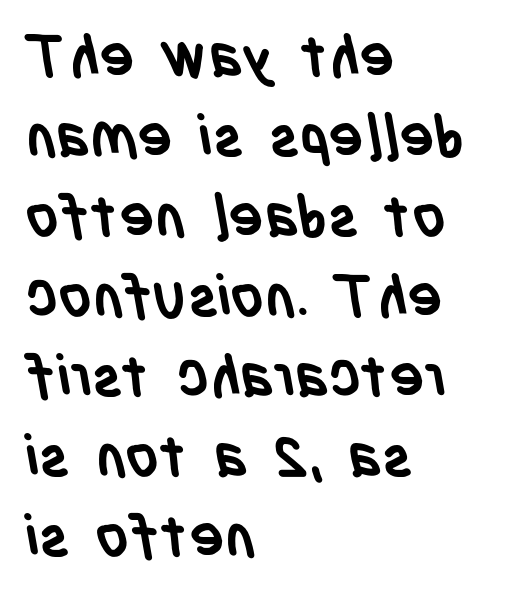
The image shows 58 px semibold, condensed sans-serif type; set left-aligned, normal line spacing (1.38x), normal letter spacing, not underlined; low stroke contrast and a large x-height.
